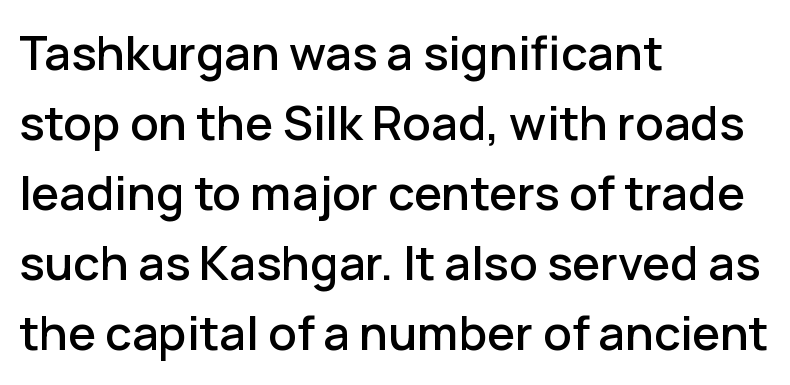
The image shows 47 px sans-serif type, upright; set left-aligned, normal line spacing (1.49x), normal letter spacing, not underlined; low stroke contrast and a medium x-height.
